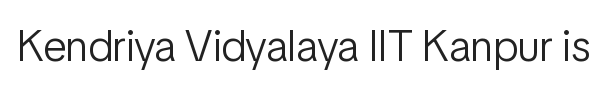
The image shows 44 px light, condensed sans-serif type, upright; set normal letter spacing, not underlined; low stroke contrast and a medium x-height.
